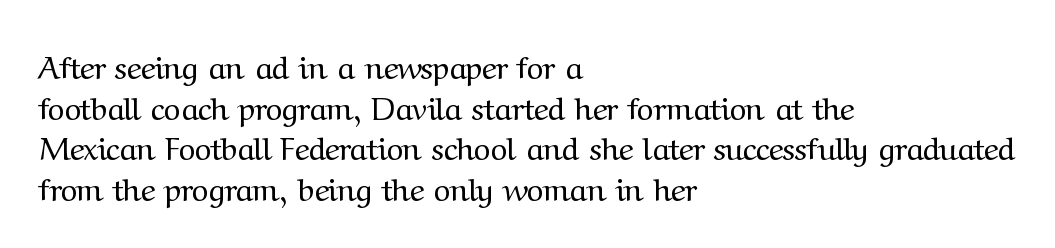
Old-style or modern, the face here clearly has serifs. Leftover space on each line is placed entirely after the last word. The line texture is even and compact thanks to regular tracking. It's the straight-up-and-down kind of type.
